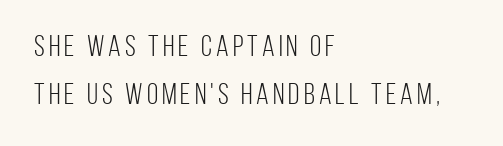
Character widths vary here, with narrow letters taking less room than wide ones. Does the copy run flush right? No — it runs flush left. This is the regular roman posture of the typeface. Stroke terminals: plain, sans-serif.
